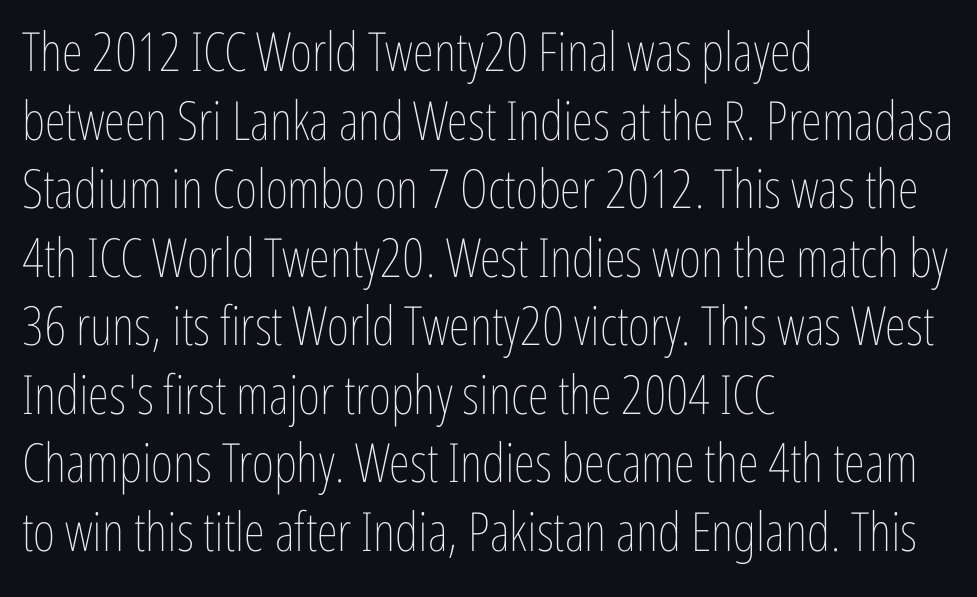
Notice how descenders clear the ascenders below comfortably — that's standard leading. Tracking here is standard; glyphs follow each other at the usual distance. Bare-footed words on every line. Note the varied advance widths — an 'i' is clearly narrower than an 'm'. Weight: in the light-to-regular range. Does the copy run flush right? No — it runs flush left.
